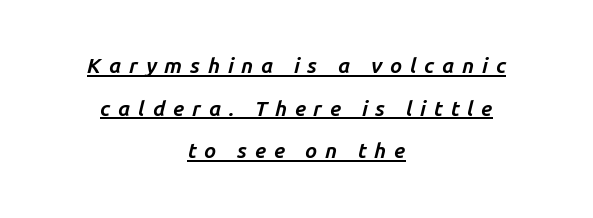
{"italic": "yes", "lean": "right", "slant_degrees": 14, "bold": "yes", "underline": "yes", "align": "center", "line_spacing": "loose", "line_spacing_ratio": 2.03, "letter_spacing": "wide", "letter_spacing_em": 0.37, "glyph_px": 21}
